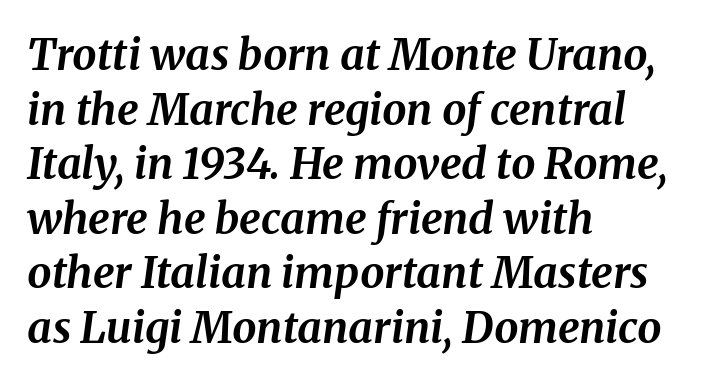
{"serif": "yes", "italic": "yes", "lean": "right", "slant_degrees": 8, "bold": "yes", "weight": "bold", "width": "normal", "stroke_contrast": "medium", "x_height": "medium", "monospaced": "no", "underline": "no", "align": "left", "line_spacing": "normal", "line_spacing_ratio": 1.27, "letter_spacing": "normal", "letter_spacing_em": 0.0, "glyph_px": 43}
